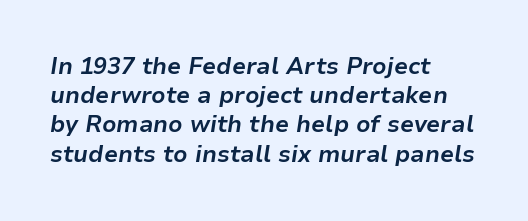
{"italic": "yes", "lean": "right", "slant_degrees": 9, "bold": "yes", "underline": "no", "align": "left", "line_spacing": "normal", "line_spacing_ratio": 1.27, "letter_spacing": "normal", "letter_spacing_em": 0.0, "glyph_px": 23}
